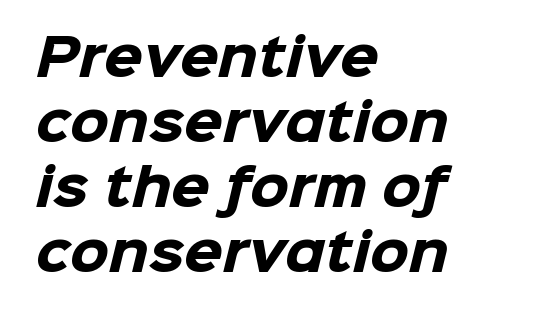
Q: Is the text bold? A: Yes.
Q: Is the typeface a serif or a sans-serif typeface? A: Sans-serif.
Q: Is the text underlined? A: No.
Q: How is the paragraph aligned? A: Left-aligned.
Q: Is the spacing between letters normal or unusually wide? A: Normal.
Q: Is the spacing between lines tight, normal or loose? A: Normal.
Q: Width (condensed, normal, or wide)? A: Normal.
Q: Stroke contrast? A: Low.
Q: x-height? A: Medium.
Q: Monospaced? A: No.
